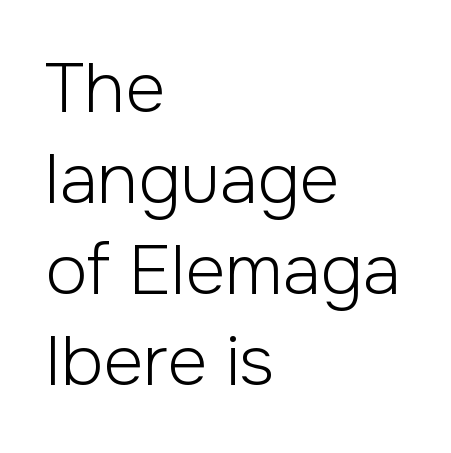
The image shows 69 px light sans-serif type, upright; set left-aligned, normal line spacing (1.32x), normal letter spacing, not underlined; low stroke contrast and a medium x-height.
